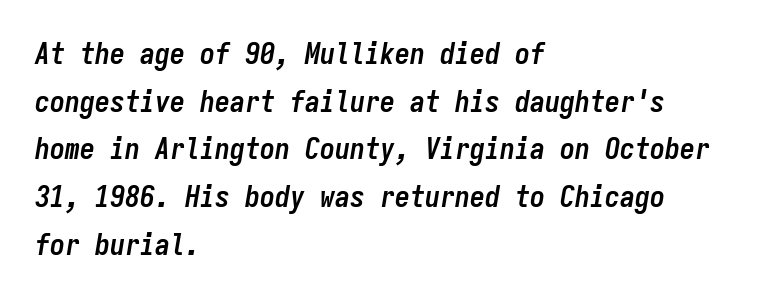
The image shows 30 px semibold, condensed type, italic (leaning right), monospaced; set left-aligned, normal line spacing (1.59x), normal letter spacing, not underlined; low stroke contrast and a medium x-height.
